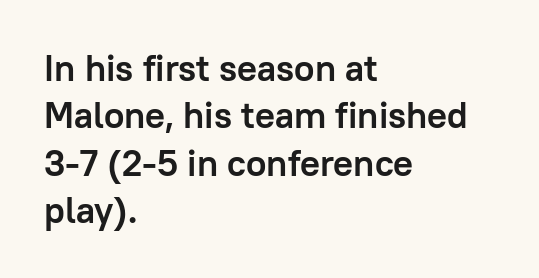
One glance says typical: line gaps are just what's usual. Summary of weight: heavy, a full bold. Is this a sans? Yes — the strokes have no serifs. Unmarked baselines from the first word to the last. Notice how the stems are strictly vertical — no italics here.
